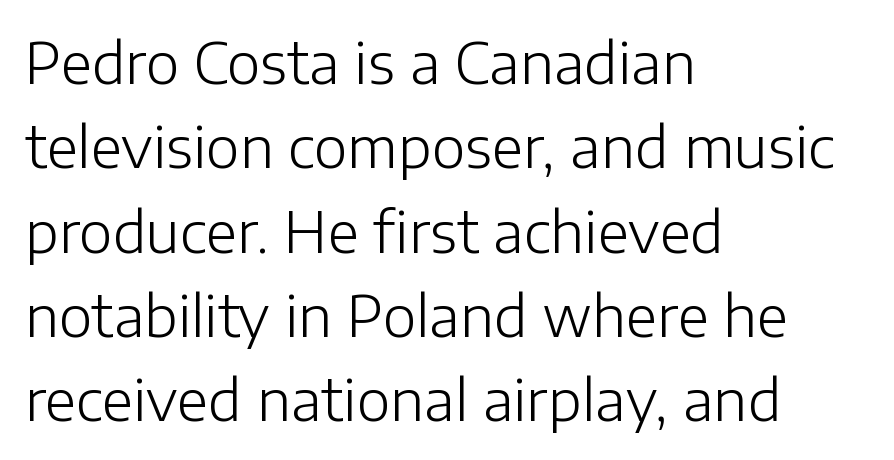
Q: Is the text bold? A: No.
Q: Is the text italic (slanted)? A: No, it is upright.
Q: Is the typeface a serif or a sans-serif typeface? A: Sans-serif.
Q: Is the text underlined? A: No.
Q: How is the paragraph aligned? A: Left-aligned.
Q: Is the spacing between letters normal or unusually wide? A: Normal.
Q: Is the spacing between lines tight, normal or loose? A: Normal.
Q: Width (condensed, normal, or wide)? A: Normal.
Q: Stroke contrast? A: Low.
Q: x-height? A: Medium.
Q: Monospaced? A: No.
